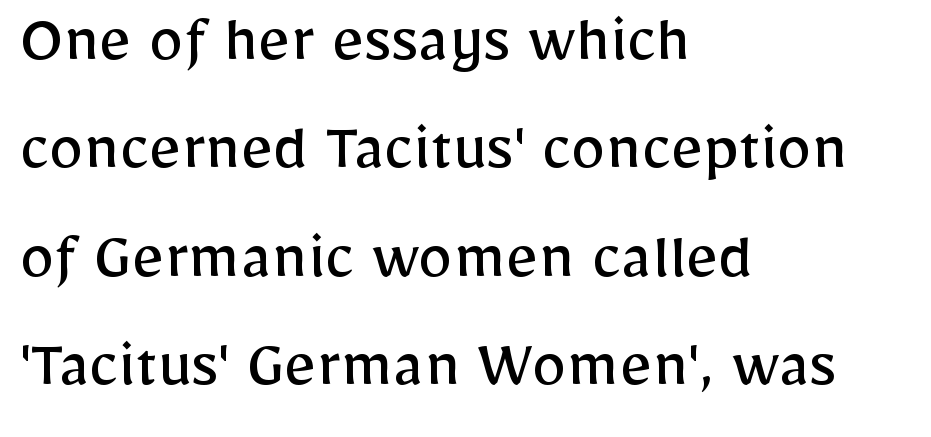
{"serif": "no", "italic": "no", "bold": "no", "weight": "regular", "width": "normal", "stroke_contrast": "low", "x_height": "medium", "monospaced": "no", "underline": "no", "align": "left", "line_spacing": "normal", "line_spacing_ratio": 1.55, "letter_spacing": "normal", "letter_spacing_em": 0.0, "glyph_px": 70}
